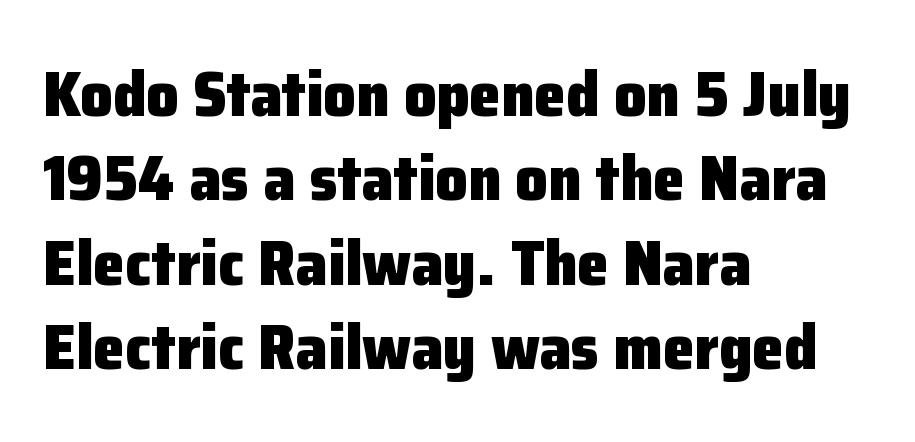
The image shows 64 px heavy sans-serif type, upright; set left-aligned, normal line spacing (1.32x), normal letter spacing, not underlined; low stroke contrast and a medium x-height.
